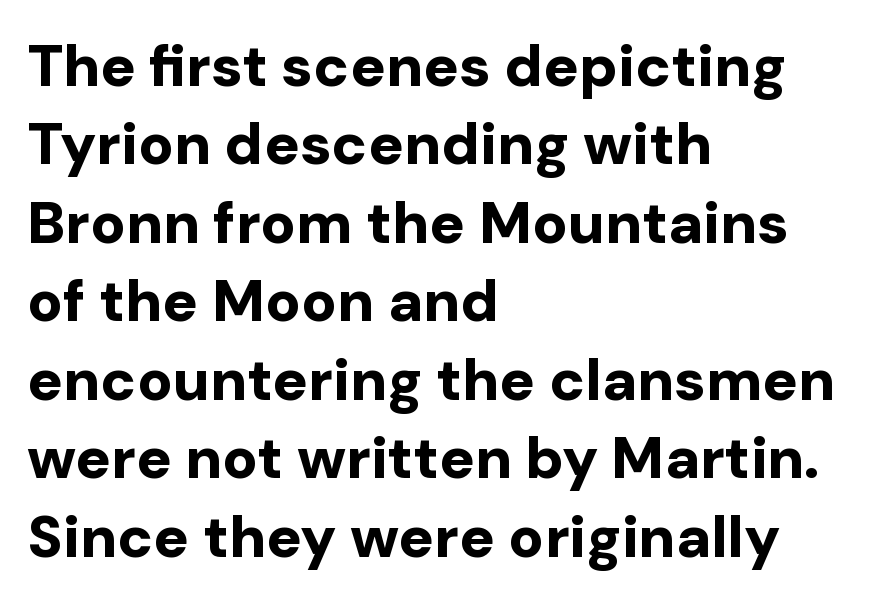
Q: Is the text bold? A: Yes.
Q: Is the text italic (slanted)? A: No, it is upright.
Q: Is the typeface a serif or a sans-serif typeface? A: Sans-serif.
Q: Is the text underlined? A: No.
Q: How is the paragraph aligned? A: Left-aligned.
Q: Is the spacing between letters normal or unusually wide? A: Normal.
Q: Is the spacing between lines tight, normal or loose? A: Normal.
Q: Width (condensed, normal, or wide)? A: Normal.
Q: Stroke contrast? A: Low.
Q: x-height? A: Medium.
Q: Monospaced? A: No.
